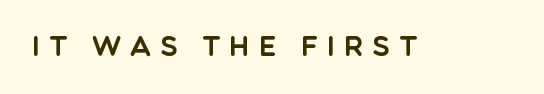
Lines of text with bare space underneath. Honestly, the letter spacing is so wide it's the main thing you notice. The letters stand upright; this is a roman face.
